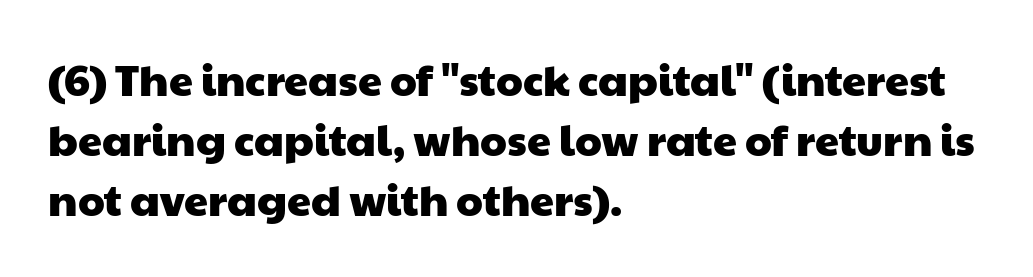
{"serif": "no", "width": "wide", "stroke_contrast": "low", "x_height": "medium", "monospaced": "no", "underline": "no", "align": "left", "line_spacing": "normal", "line_spacing_ratio": 1.39, "letter_spacing": "normal", "letter_spacing_em": 0.0, "glyph_px": 43}
